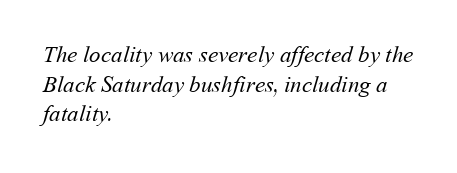
{"bold": "no", "underline": "no", "align": "left", "line_spacing": "normal", "line_spacing_ratio": 1.29, "letter_spacing": "normal", "letter_spacing_em": 0.0, "glyph_px": 23}
